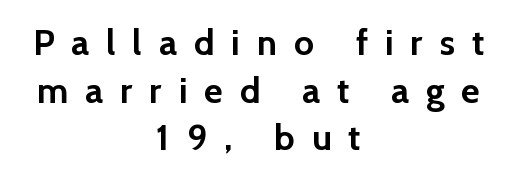
Q: Is the text bold? A: Yes.
Q: Is the text italic (slanted)? A: No, it is upright.
Q: Is the typeface a serif or a sans-serif typeface? A: Sans-serif.
Q: Is the text underlined? A: No.
Q: How is the paragraph aligned? A: Centered.
Q: Is the spacing between letters normal or unusually wide? A: Unusually wide.
Q: Is the spacing between lines tight, normal or loose? A: Normal.
Q: Width (condensed, normal, or wide)? A: Normal.
Q: x-height? A: Medium.
Q: Monospaced? A: No.
